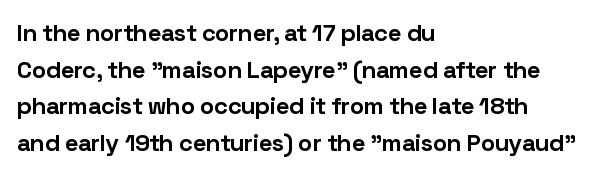
The image shows 24 px bold type, upright; set left-aligned, normal line spacing (1.53x), normal letter spacing, not underlined.
